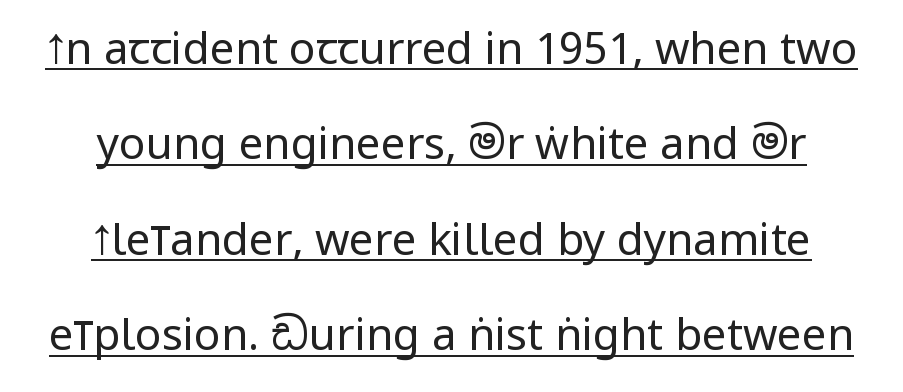
Q: Is the text bold? A: No.
Q: Is the text italic (slanted)? A: No, it is upright.
Q: Is the typeface a serif or a sans-serif typeface? A: Sans-serif.
Q: Is the text underlined? A: Yes.
Q: How is the paragraph aligned? A: Centered.
Q: Is the spacing between letters normal or unusually wide? A: Normal.
Q: Is the spacing between lines tight, normal or loose? A: Loose.
Q: Width (condensed, normal, or wide)? A: Condensed.
Q: Stroke contrast? A: Low.
Q: x-height? A: Large.
Q: Monospaced? A: No.
